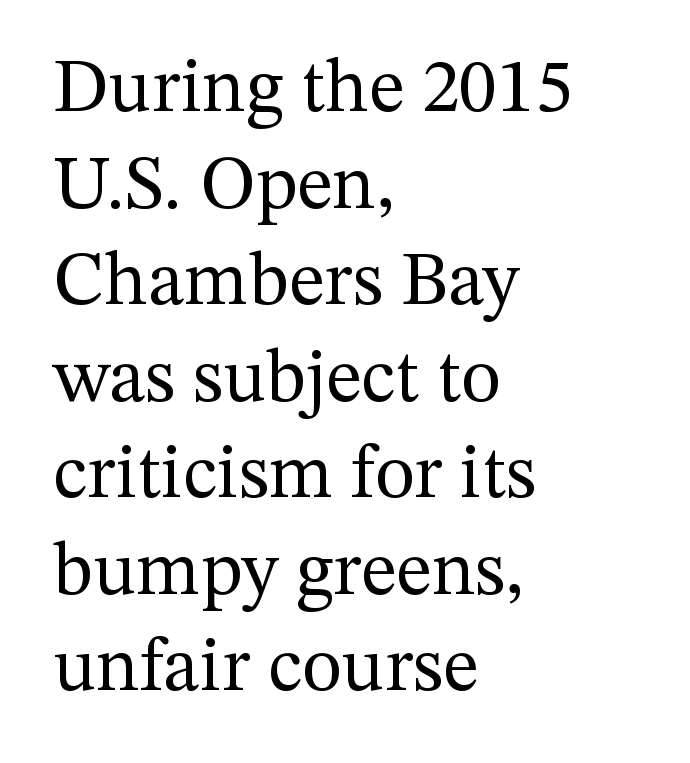
The image shows 76 px regular-weight serif type, upright; set left-aligned, normal line spacing (1.27x), normal letter spacing, not underlined; medium stroke contrast and a medium x-height.
